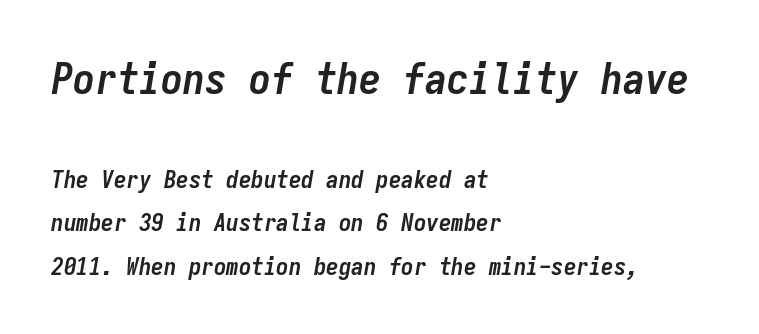
{"italic": "yes", "lean": "right", "slant_degrees": 9, "bold": "yes", "weight": "semibold", "width": "condensed", "stroke_contrast": "low", "x_height": "medium", "monospaced": "yes", "underline": "no", "align": "left", "line_spacing_ratio": 1.74, "letter_spacing": "normal", "letter_spacing_em": 0.0, "larger_block": "first", "size_ratio": 1.76, "glyph_px": 44}
